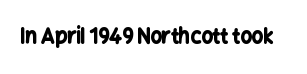
The rendering keeps characters at their native spacing. Underlining? Definitely not there. Nope, not italic — everything's standing straight. Set as a true bold cut, around the 700 mark.
